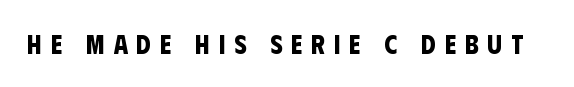
The image shows 26 px bold type; set unusually wide letter spacing (+0.34 em), not underlined.
